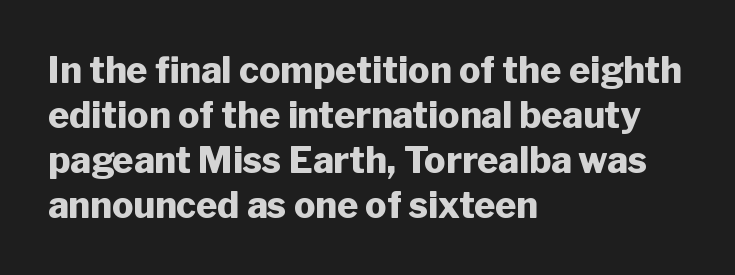
Type style note: lacks serifs. Anything drawn beneath the words? Only blank space. In terms of posture, this sample is upright. Nothing unusual about the tracking: characters are spaced as the font intends. This sample is left-justified, so line endings fall wherever the words run out. The lines sit at an ordinary, default distance from one another.
